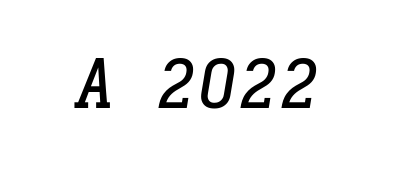
The image shows 68 px serif type, italic (leaning right), monospaced; set normal letter spacing, not underlined; low stroke contrast and a medium x-height.
